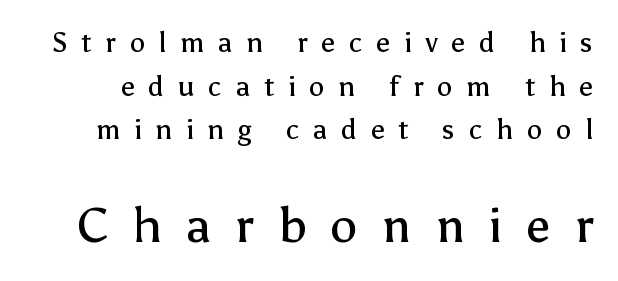
{"serif": "no", "italic": "no", "bold": "no", "weight": "regular", "width": "normal", "stroke_contrast": "low", "x_height": "medium", "monospaced": "no", "underline": "no", "line_spacing": "normal", "line_spacing_ratio": 1.56, "letter_spacing": "wide", "letter_spacing_em": 0.49, "larger_block": "second", "size_ratio": 1.75, "glyph_px": 49}
